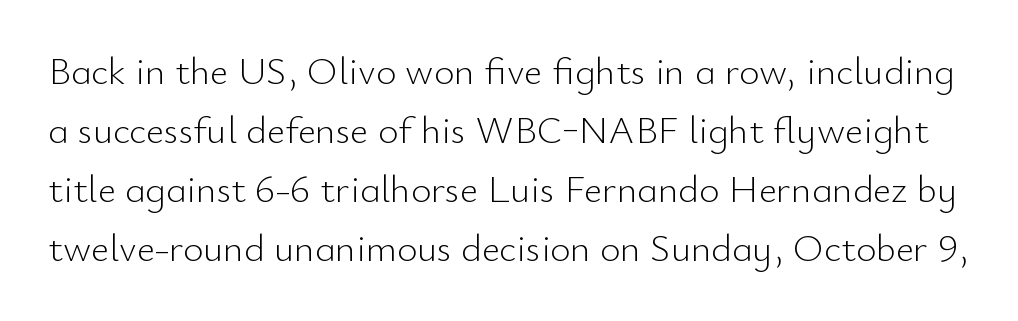
The image shows 39 px light sans-serif type, upright; set normal line spacing (1.51x), normal letter spacing, not underlined; low stroke contrast and a small x-height.
